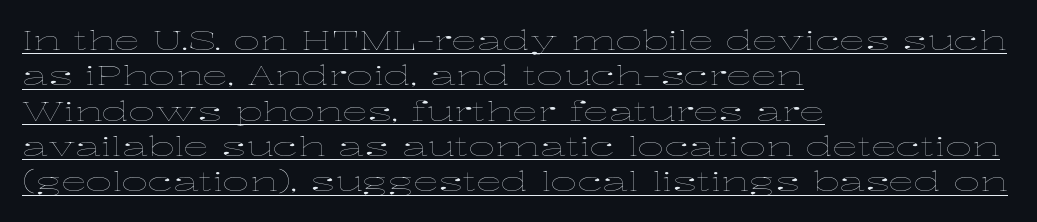
{"italic": "no", "bold": "no", "underline": "yes", "align": "left", "line_spacing": "normal", "line_spacing_ratio": 1.36, "letter_spacing": "normal", "letter_spacing_em": 0.0, "glyph_px": 26}
